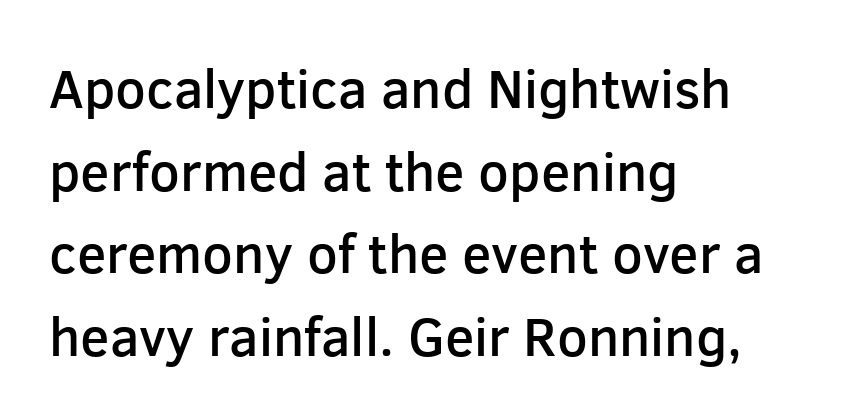
The image shows 54 px semibold sans-serif type, upright; set left-aligned, normal line spacing (1.53x), normal letter spacing, not underlined; low stroke contrast and a medium x-height.
